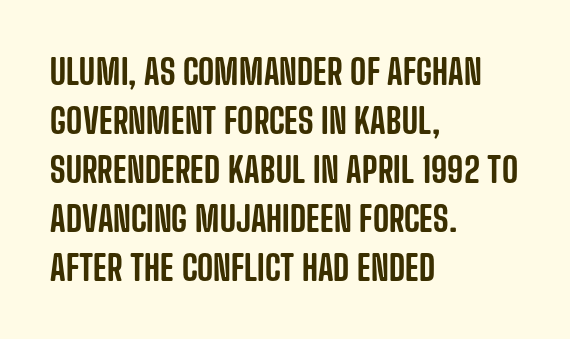
The letterforms sit shoulder to shoulder at normal distance. Think of a printed novel: that variable character pitch is what you see here. Every character sits straight up, as roman type does. Unlike a traditional serif, this face leaves its strokes unadorned.
